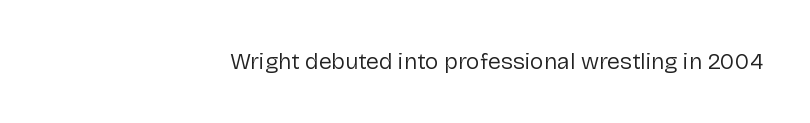
The image shows 23 px text type, upright; set right-aligned, normal letter spacing, not underlined.
